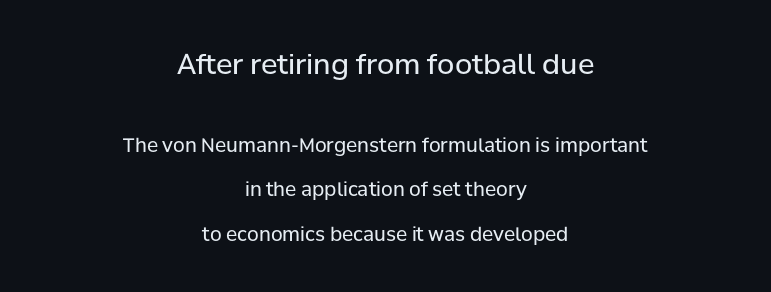
The image shows 28 px regular-weight sans-serif type, upright; set centered, loose line spacing (2.32x), normal letter spacing, not underlined; the first (top) block is 1.47x larger; low stroke contrast and a medium x-height.
